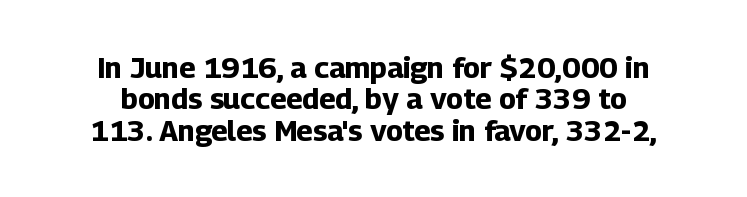
{"serif": "no", "italic": "no", "bold": "yes", "weight": "bold", "width": "normal", "stroke_contrast": "low", "x_height": "medium", "monospaced": "no", "underline": "no", "line_spacing": "tight", "line_spacing_ratio": 1.08, "letter_spacing": "normal", "letter_spacing_em": 0.0, "glyph_px": 29}
